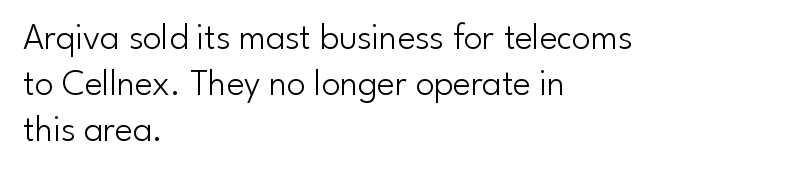
Q: Is the text bold? A: No.
Q: Is the text italic (slanted)? A: No, it is upright.
Q: Is the typeface a serif or a sans-serif typeface? A: Sans-serif.
Q: Is the text underlined? A: No.
Q: How is the paragraph aligned? A: Left-aligned.
Q: Is the spacing between letters normal or unusually wide? A: Normal.
Q: Is the spacing between lines tight, normal or loose? A: Normal.
Q: Width (condensed, normal, or wide)? A: Normal.
Q: Stroke contrast? A: Low.
Q: x-height? A: Small.
Q: Monospaced? A: No.
